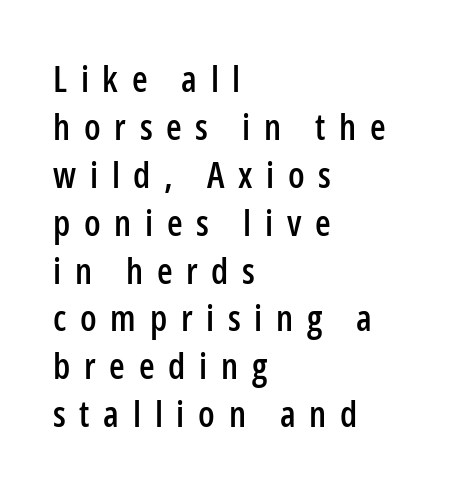
Q: Is the text italic (slanted)? A: No, it is upright.
Q: Is the typeface a serif or a sans-serif typeface? A: Sans-serif.
Q: Is the text underlined? A: No.
Q: How is the paragraph aligned? A: Left-aligned.
Q: Is the spacing between letters normal or unusually wide? A: Unusually wide.
Q: Is the spacing between lines tight, normal or loose? A: Normal.
Q: Width (condensed, normal, or wide)? A: Condensed.
Q: Stroke contrast? A: Low.
Q: x-height? A: Medium.
Q: Monospaced? A: No.
